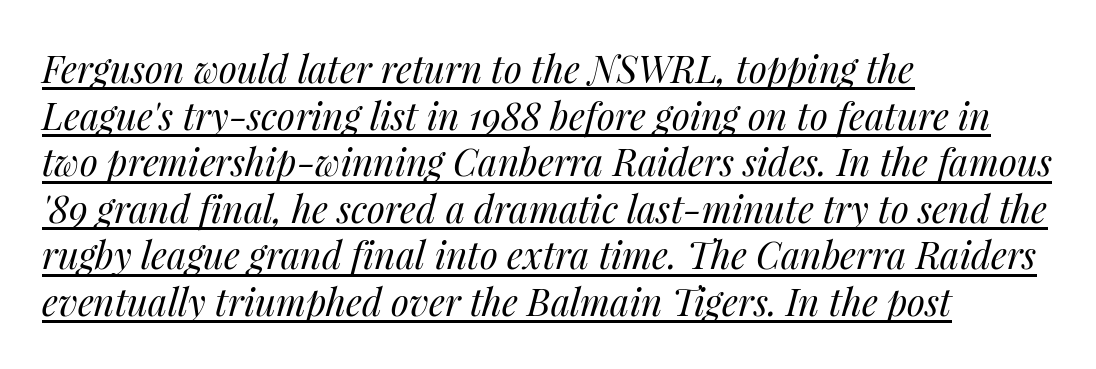
{"italic": "yes", "lean": "right", "slant_degrees": 14, "bold": "no", "weight": "regular", "width": "normal", "stroke_contrast": "medium", "x_height": "medium", "monospaced": "no", "underline": "yes", "align": "left", "line_spacing": "normal", "line_spacing_ratio": 1.26, "letter_spacing": "normal", "letter_spacing_em": 0.0, "glyph_px": 37}
